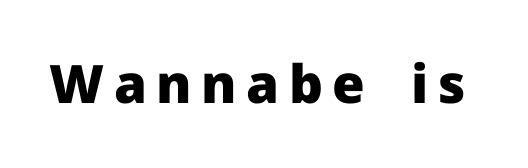
Strong, thick strokes mark this as bold type. The typeface chosen for these lines omits serifs. The foot of each line stays bare and open. A typesetter would call this proportional, since set widths differ per character. Posture: vertical.
